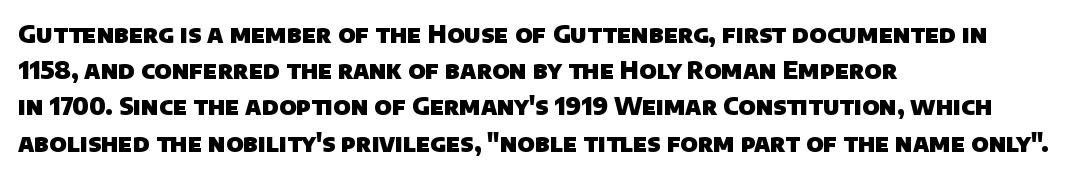
{"bold": "yes", "underline": "no", "align": "left", "line_spacing": "normal", "line_spacing_ratio": 1.51, "letter_spacing": "normal", "letter_spacing_em": 0.0, "glyph_px": 24}
